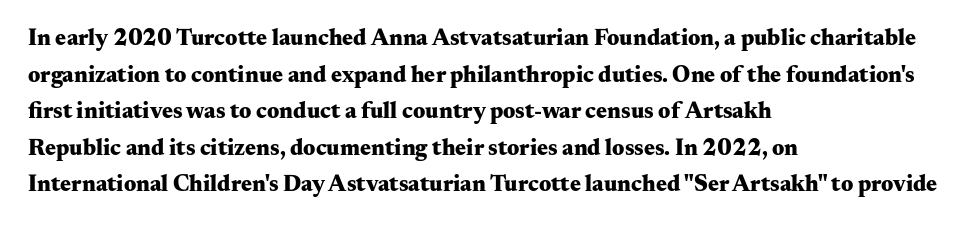
Q: Is the text bold? A: Yes.
Q: Is the text italic (slanted)? A: No, it is upright.
Q: Is the text underlined? A: No.
Q: How is the paragraph aligned? A: Left-aligned.
Q: Is the spacing between letters normal or unusually wide? A: Normal.
Q: Is the spacing between lines tight, normal or loose? A: Normal.
